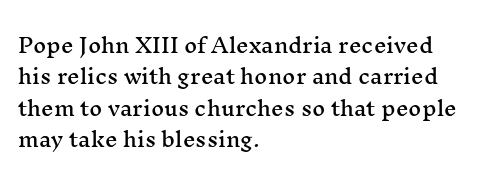
{"italic": "no", "underline": "no", "align": "left", "line_spacing": "normal", "line_spacing_ratio": 1.57, "letter_spacing": "normal", "letter_spacing_em": 0.0, "glyph_px": 20}
